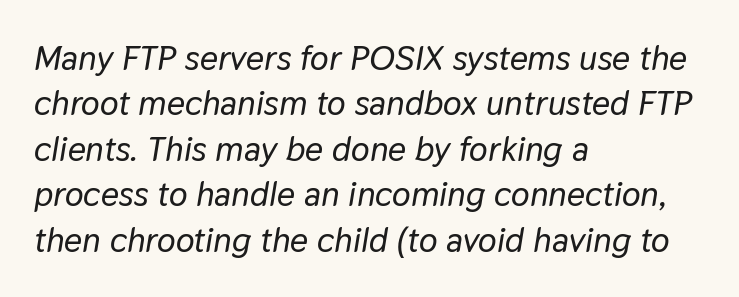
Q: Is the text italic (slanted)? A: Yes, it leans right by about 9 degrees.
Q: Is the text underlined? A: No.
Q: How is the paragraph aligned? A: Left-aligned.
Q: Is the spacing between letters normal or unusually wide? A: Normal.
Q: Is the spacing between lines tight, normal or loose? A: Normal.
Q: Width (condensed, normal, or wide)? A: Normal.
Q: Stroke contrast? A: Low.
Q: x-height? A: Medium.
Q: Monospaced? A: No.
